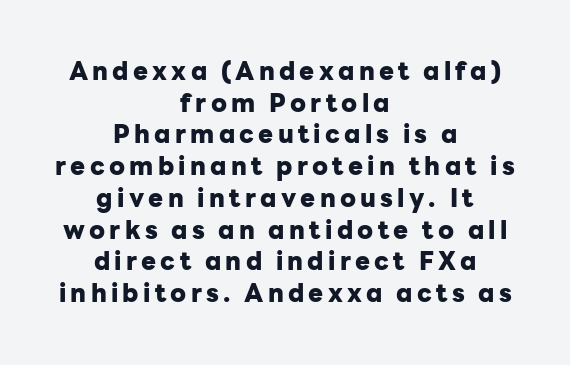
Q: Is the text bold? A: Yes.
Q: Is the text italic (slanted)? A: No, it is upright.
Q: Is the text underlined? A: No.
Q: How is the paragraph aligned? A: Centered.
Q: Is the spacing between lines tight, normal or loose? A: Normal.
